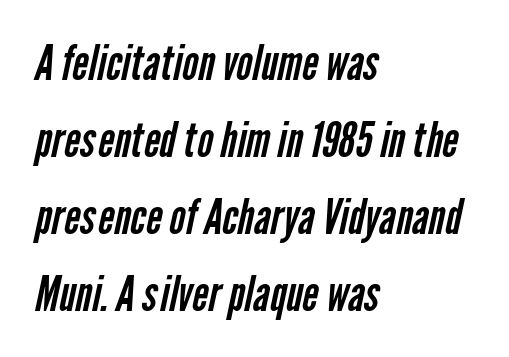
Typographically, this falls in the sans-serif category. This block has exactly the height ordinary leading produces. Words appear dense and cohesive because spacing is normal. These lines are set flush left with a ragged right edge.
